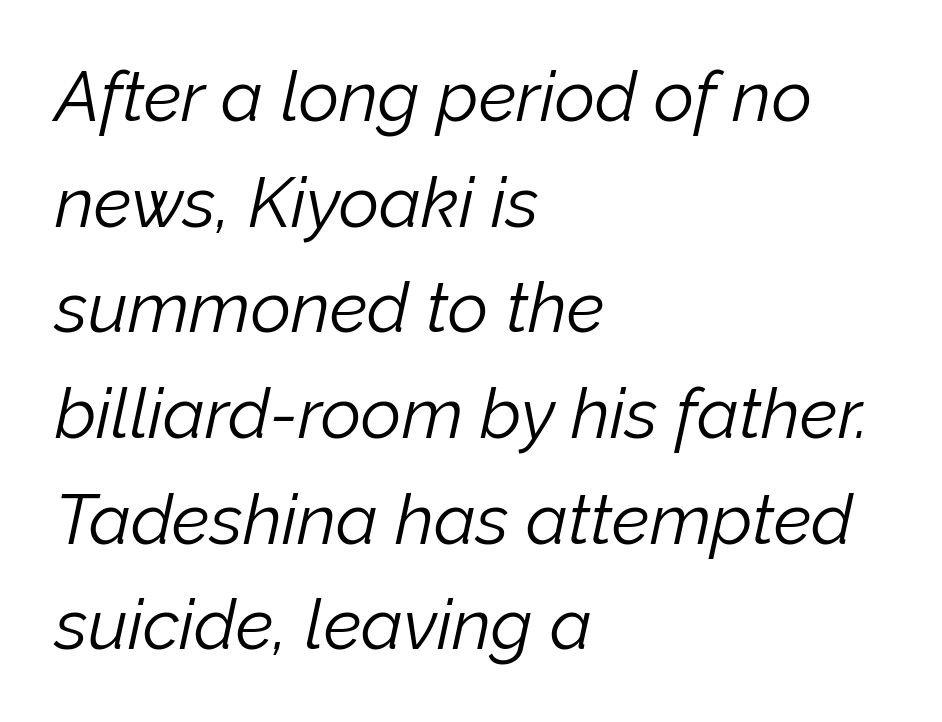
{"italic": "yes", "lean": "right", "slant_degrees": 12, "bold": "no", "weight": "light", "width": "normal", "stroke_contrast": "low", "x_height": "medium", "monospaced": "no", "underline": "no", "align": "left", "line_spacing": "normal", "line_spacing_ratio": 1.51, "letter_spacing": "normal", "letter_spacing_em": 0.0, "glyph_px": 70}
